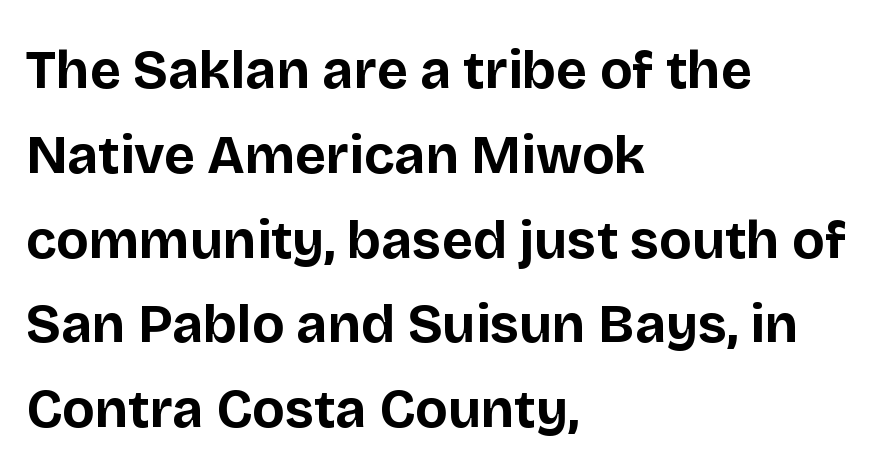
Q: Is the text bold? A: Yes.
Q: Is the text italic (slanted)? A: No, it is upright.
Q: Is the typeface a serif or a sans-serif typeface? A: Sans-serif.
Q: Is the text underlined? A: No.
Q: How is the paragraph aligned? A: Left-aligned.
Q: Is the spacing between letters normal or unusually wide? A: Normal.
Q: Is the spacing between lines tight, normal or loose? A: Normal.
Q: Width (condensed, normal, or wide)? A: Normal.
Q: Stroke contrast? A: Low.
Q: x-height? A: Large.
Q: Monospaced? A: No.
